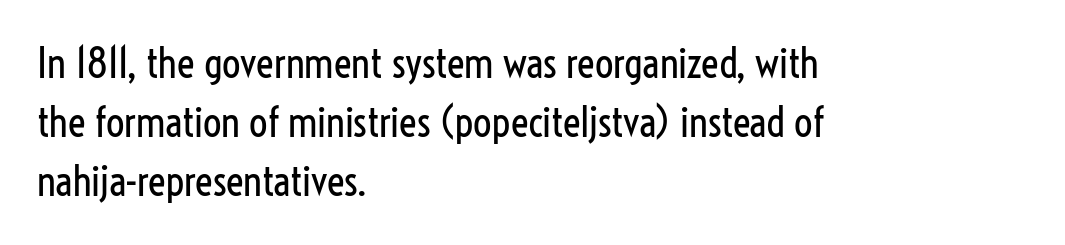
Q: Is the text bold? A: No.
Q: Is the text italic (slanted)? A: No, it is upright.
Q: Is the typeface a serif or a sans-serif typeface? A: Sans-serif.
Q: Is the text underlined? A: No.
Q: How is the paragraph aligned? A: Left-aligned.
Q: Is the spacing between letters normal or unusually wide? A: Normal.
Q: Is the spacing between lines tight, normal or loose? A: Normal.
Q: Width (condensed, normal, or wide)? A: Condensed.
Q: Stroke contrast? A: Low.
Q: x-height? A: Medium.
Q: Monospaced? A: No.
